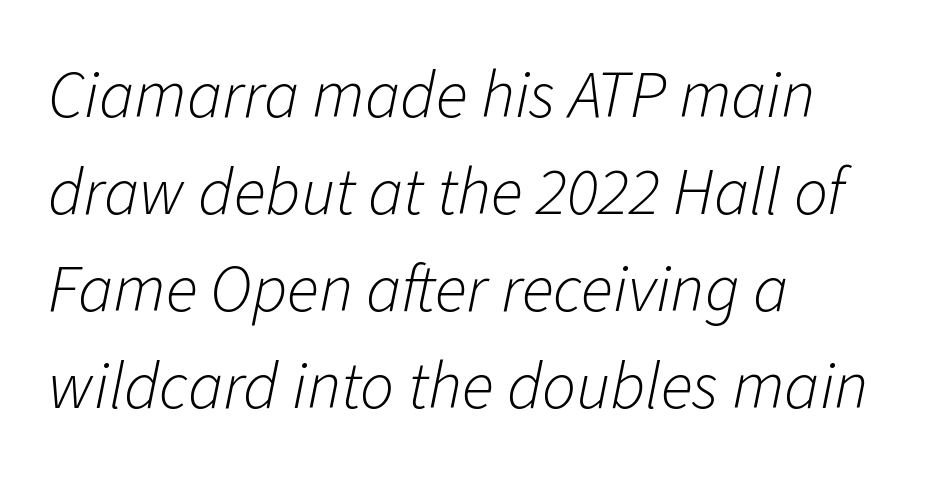
Words float on clear page, feet unadorned. Each letter keeps its own natural width here, so spacing adapts to shape. The rag falls on the right side of this text block. Students, observe: this is what conventionally led text looks like. In terms of posture, this sample is oblique.
